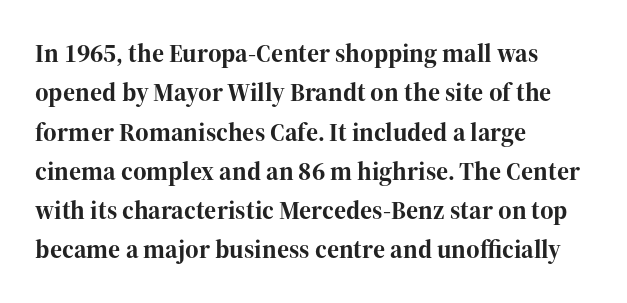
Q: Is the text bold? A: Yes.
Q: Is the text italic (slanted)? A: No, it is upright.
Q: Is the text underlined? A: No.
Q: How is the paragraph aligned? A: Left-aligned.
Q: Is the spacing between letters normal or unusually wide? A: Normal.
Q: Is the spacing between lines tight, normal or loose? A: Normal.
